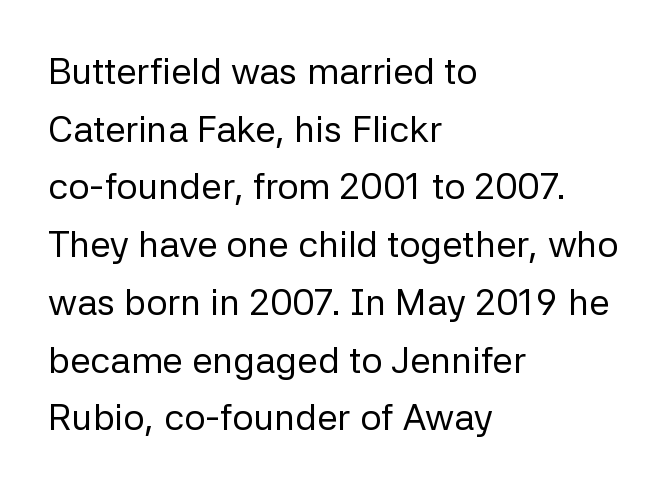
The image shows 37 px regular-weight sans-serif type, upright; set left-aligned, normal line spacing (1.56x), normal letter spacing, not underlined; low stroke contrast and a medium x-height.
